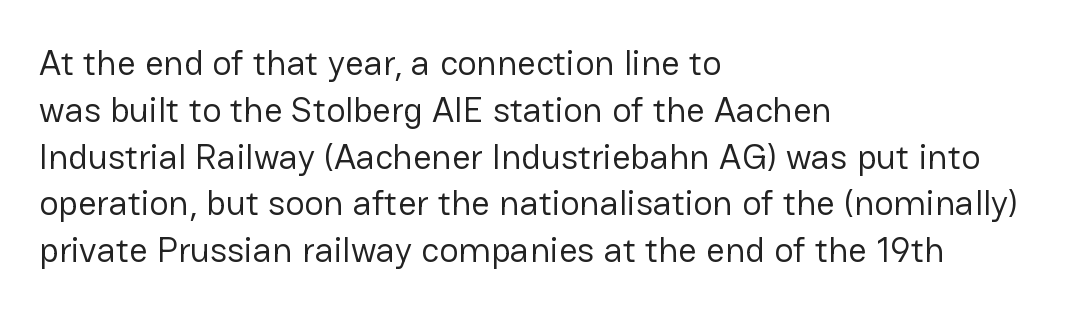
Q: Is the text bold? A: No.
Q: Is the text italic (slanted)? A: No, it is upright.
Q: Is the typeface a serif or a sans-serif typeface? A: Sans-serif.
Q: Is the text underlined? A: No.
Q: How is the paragraph aligned? A: Left-aligned.
Q: Is the spacing between letters normal or unusually wide? A: Normal.
Q: Is the spacing between lines tight, normal or loose? A: Normal.
Q: Width (condensed, normal, or wide)? A: Normal.
Q: Stroke contrast? A: Low.
Q: x-height? A: Medium.
Q: Monospaced? A: No.
